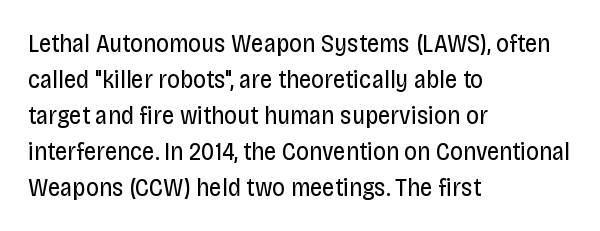
{"italic": "no", "bold": "no", "underline": "no", "align": "left", "line_spacing": "normal", "line_spacing_ratio": 1.44, "letter_spacing": "normal", "letter_spacing_em": 0.0, "glyph_px": 25}
